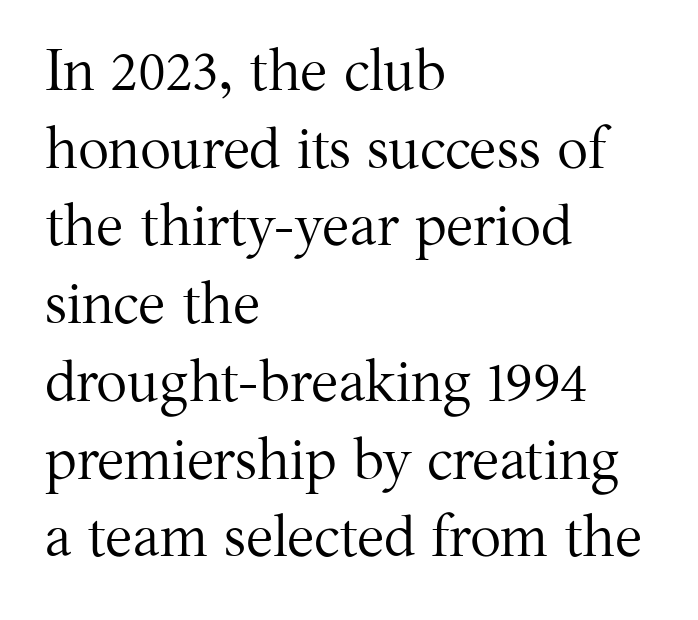
Glyph-to-glyph distance matches everyday printed text. These lines stack with their left ends in a neat column. Spacing verdict: proportional, widths tailored to each character. A normal amount of white space separates one row of letters from the next. Clear beneath every line of the passage. No italicization has been applied; the sample stays upright.
